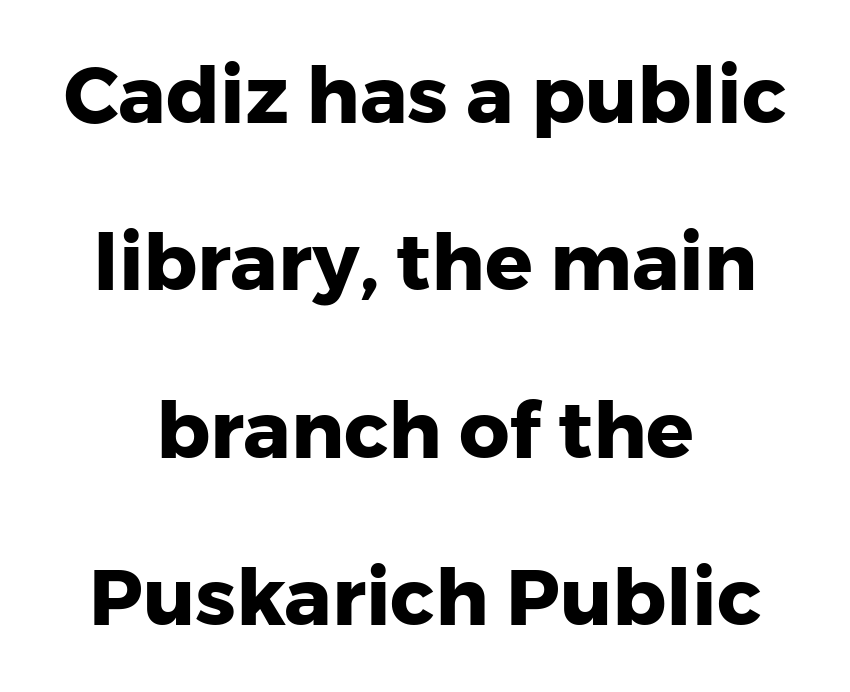
The typography opts for an upright posture over an oblique one. A great deal of white space separates one row of letters from the next. Reading down the block, each line starts at a different indent, mirrored at its end. Typographically, this falls in the sans-serif category. How are the letters spaced? Ordinarily, with no added tracking. Here the designer chose a conventional face with non-uniform glyph widths.
